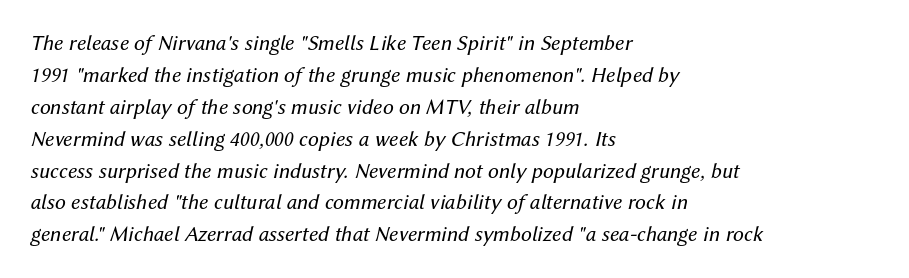
No extra ink here — the face is not bold. Nobody touched the tracking dial on this one. A normal amount of white space separates one row of letters from the next. The paragraph shown leans on its left margin. Lines of text with bare space underneath. In terms of posture, this sample is oblique.
